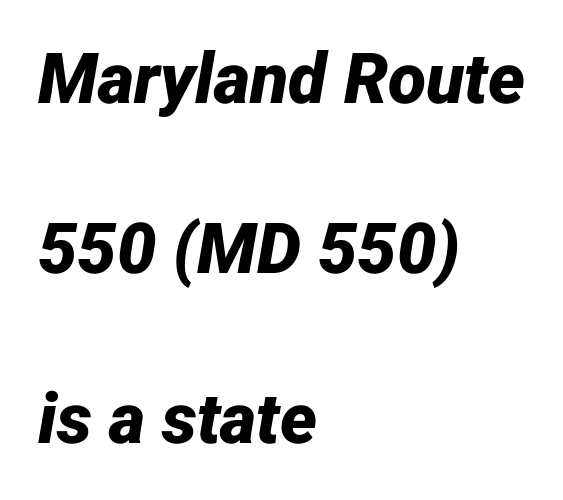
Q: Is the text bold? A: Yes.
Q: Is the text italic (slanted)? A: Yes, it leans right by about 12 degrees.
Q: Is the text underlined? A: No.
Q: How is the paragraph aligned? A: Left-aligned.
Q: Is the spacing between letters normal or unusually wide? A: Normal.
Q: Is the spacing between lines tight, normal or loose? A: Loose.
Q: Width (condensed, normal, or wide)? A: Normal.
Q: Stroke contrast? A: Low.
Q: x-height? A: Medium.
Q: Monospaced? A: No.
